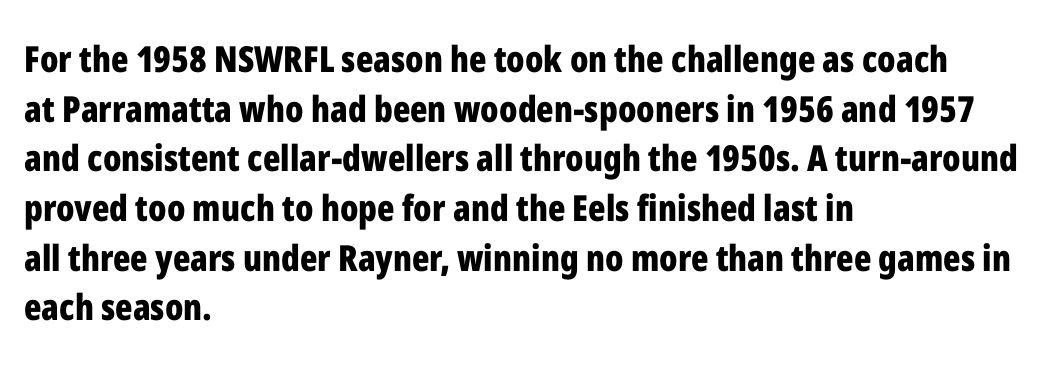
This sample uses a sans-serif face. A student would call this left alignment; a typographer would say flush left, rag right. Vertical strokes here are truly vertical. The string is rendered with underlining switched off. Leading: standard. Spacing verdict: proportional, widths tailored to each character.
